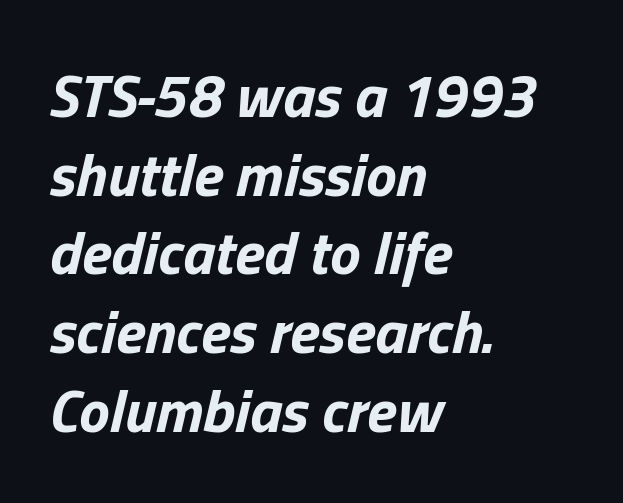
{"italic": "yes", "lean": "right", "slant_degrees": 13, "bold": "yes", "weight": "bold", "width": "normal", "stroke_contrast": "low", "x_height": "medium", "monospaced": "no", "underline": "no", "align": "left", "line_spacing": "normal", "line_spacing_ratio": 1.29, "letter_spacing": "normal", "letter_spacing_em": 0.0, "glyph_px": 61}
